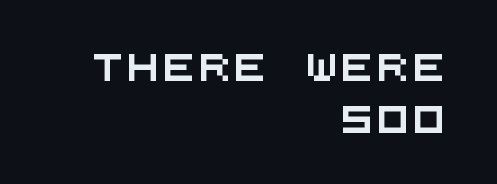
The text block is weighted toward the right margin, trailing off unevenly leftward. Notice the wide empty band between every row — that's loose leading. Anything drawn beneath the words? Only blank space.
